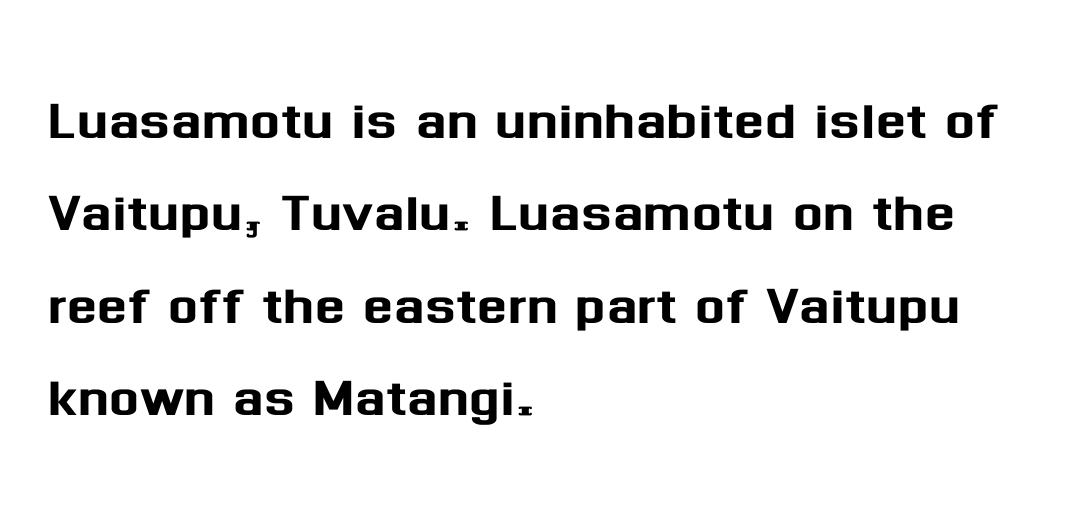
Typographically, this falls in the sans-serif category. The passage shown has conventional tracking throughout. Check the space under the baseline: it is left empty. The lines sit at an ordinary, default distance from one another. Looks like regular typesetting: each glyph gets only the width it needs. Style check: upright.
